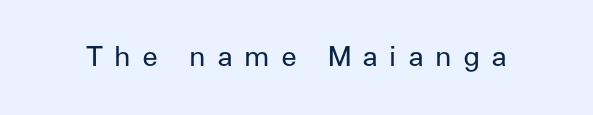
Q: Is the text bold? A: No.
Q: Is the text italic (slanted)? A: No, it is upright.
Q: Is the typeface a serif or a sans-serif typeface? A: Sans-serif.
Q: Is the text underlined? A: No.
Q: Is the spacing between letters normal or unusually wide? A: Unusually wide.
Q: Width (condensed, normal, or wide)? A: Normal.
Q: Stroke contrast? A: Low.
Q: x-height? A: Medium.
Q: Monospaced? A: No.
